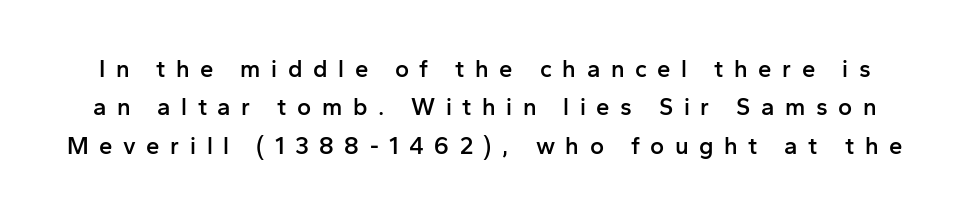
{"italic": "no", "bold": "semi", "underline": "no", "line_spacing": "normal", "line_spacing_ratio": 1.6, "letter_spacing": "wide", "letter_spacing_em": 0.44, "glyph_px": 24}
